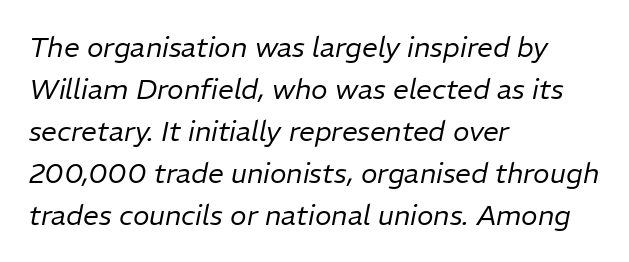
Q: Is the text bold? A: No.
Q: Is the text italic (slanted)? A: Yes, it leans right by about 11 degrees.
Q: Is the text underlined? A: No.
Q: How is the paragraph aligned? A: Left-aligned.
Q: Is the spacing between letters normal or unusually wide? A: Normal.
Q: Is the spacing between lines tight, normal or loose? A: Normal.
Q: Width (condensed, normal, or wide)? A: Normal.
Q: Stroke contrast? A: Low.
Q: x-height? A: Medium.
Q: Monospaced? A: No.
